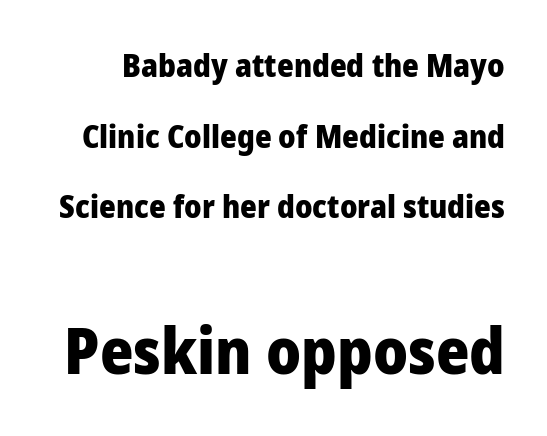
Note the varied advance widths — an 'i' is clearly narrower than an 'm'. Between one letter and the next there's only the usual sliver of space. Typographic density is high because the face is bold. Which of the two is more prominent by size? The second, at the bottom. Classification — sans serif. These lines stand farther apart than default settings would place them.
